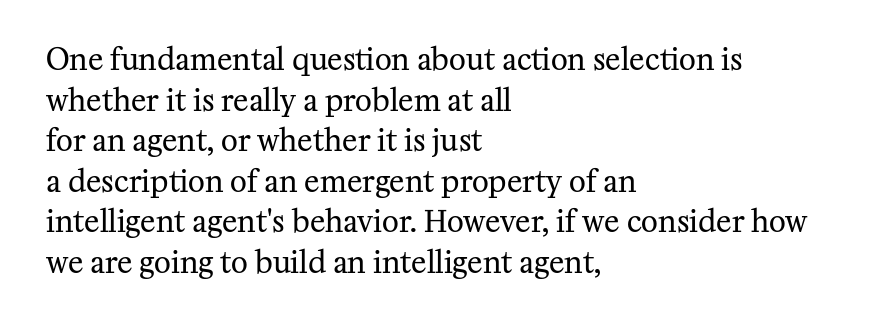
{"serif": "yes", "italic": "no", "bold": "no", "weight": "regular", "width": "normal", "stroke_contrast": "medium", "x_height": "medium", "monospaced": "no", "underline": "no", "align": "left", "line_spacing": "normal", "line_spacing_ratio": 1.4, "letter_spacing": "normal", "letter_spacing_em": 0.0, "glyph_px": 29}
